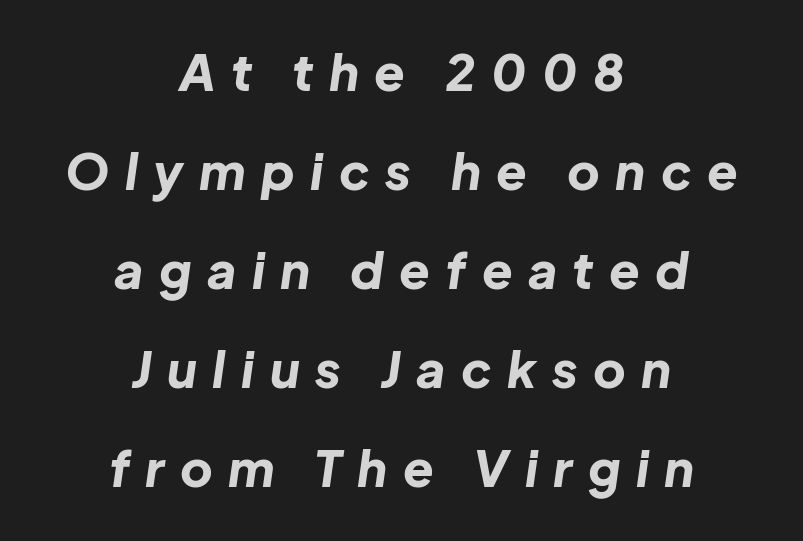
The image shows 50 px bold type, italic (leaning right); set centered, loose line spacing (1.98x), unusually wide letter spacing (+0.31 em), not underlined; low stroke contrast and a medium x-height.
